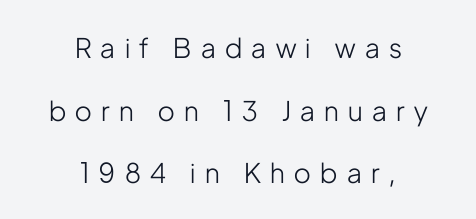
The image shows 27 px text type, upright; set centered, loose line spacing (2.32x), unusually wide letter spacing (+0.35 em), not underlined.
